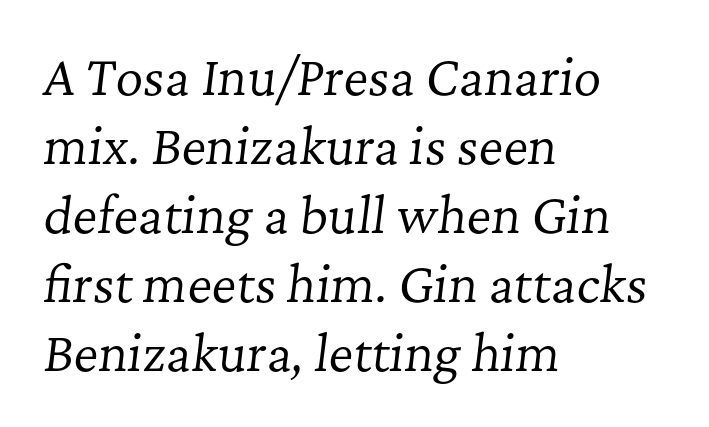
Q: Is the text bold? A: No.
Q: Is the text italic (slanted)? A: Yes, it leans right by about 7 degrees.
Q: Is the typeface a serif or a sans-serif typeface? A: Serif.
Q: Is the text underlined? A: No.
Q: How is the paragraph aligned? A: Left-aligned.
Q: Is the spacing between letters normal or unusually wide? A: Normal.
Q: Is the spacing between lines tight, normal or loose? A: Normal.
Q: Width (condensed, normal, or wide)? A: Normal.
Q: Stroke contrast? A: Low.
Q: x-height? A: Medium.
Q: Monospaced? A: No.
